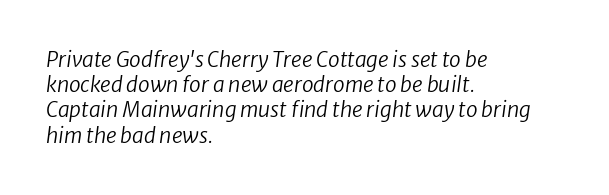
Clear beneath every line of the passage. Heft: none added — not bold. There is no visible air inserted between adjacent glyphs. The rag falls on the right side of this text block.
